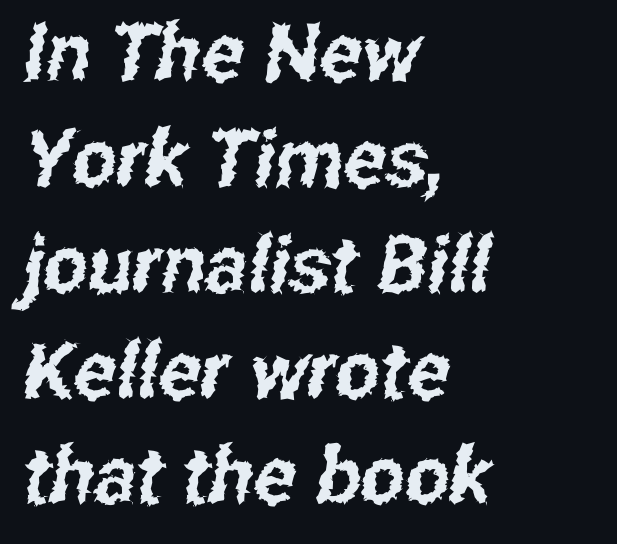
The image shows 79 px condensed sans-serif type; set left-aligned, normal line spacing (1.34x), normal letter spacing, not underlined; low stroke contrast and a medium x-height.
